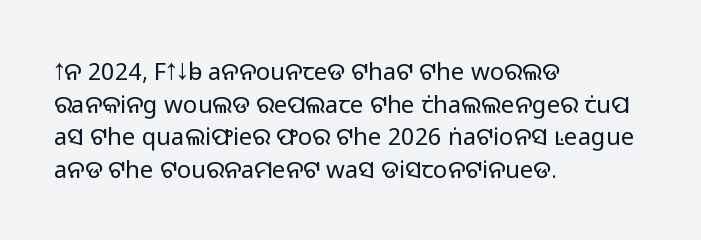
Plain, unruled lines of type. Ordinary non-slanted type is in use. Does extra space separate the letters? No, they use regular spacing. This is not heavy type; no bold has been used. These lines sit exactly where default settings would place them. Reading down the block, your eye returns to a fixed left position each line.
